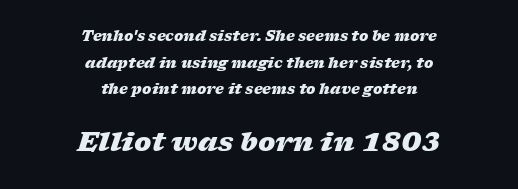
The face used here appears at its bigger size in the lower chunk. Has an underline been added? It has not. This sample is center-justified, so both line endings float freely. Heavy, bold letterforms. You can tell it's italic because the verticals aren't actually vertical.
